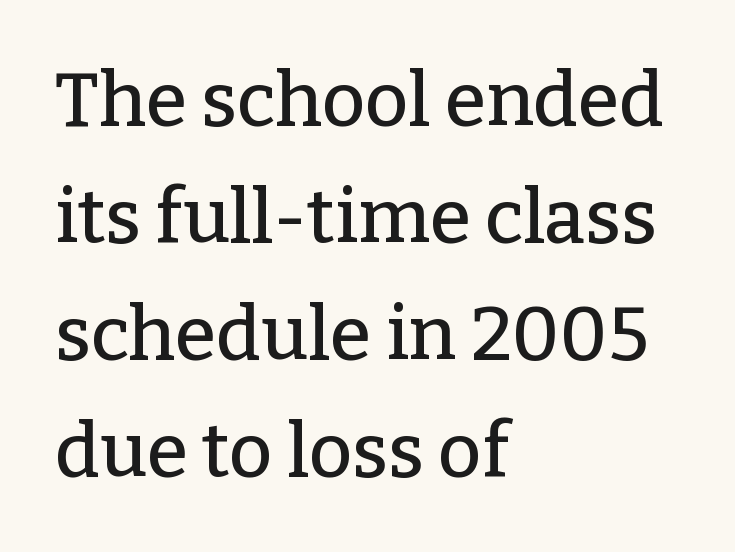
To sum up the face: it has serifs. The face used here is proportionally spaced, like ordinary book or web type. Unmarked baselines from the first word to the last. These lines sit exactly where default settings would place them. These lines are set flush left with a ragged right edge.
